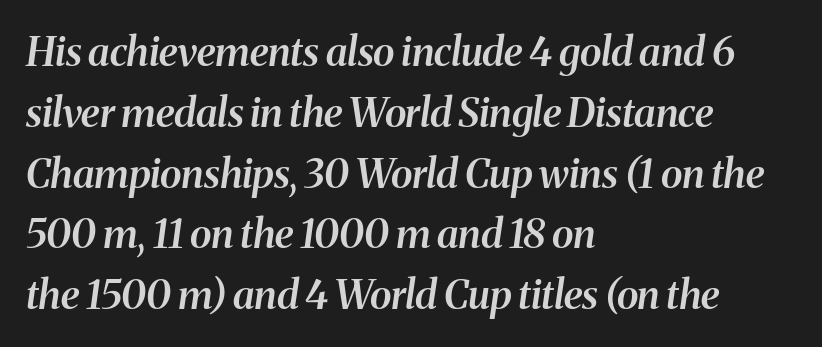
Short and long lines alike share a common starting point at left. Would a proofreader flag this as italicized? Yes. Quick note: underline off. The rendering shows small feet on the letterforms — a serif design. Short note: letters normally spaced.
